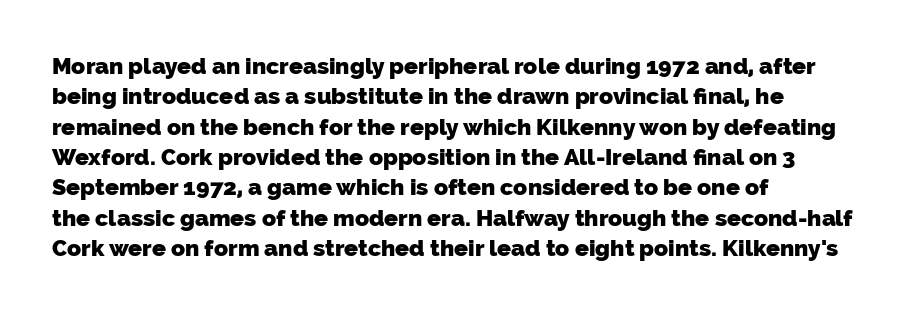
{"bold": "yes", "underline": "no", "align": "left", "line_spacing": "normal", "line_spacing_ratio": 1.32, "letter_spacing": "normal", "letter_spacing_em": 0.0, "glyph_px": 23}
